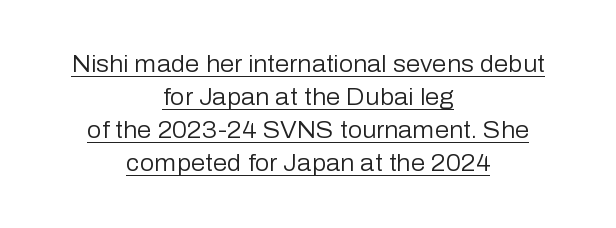
The weight tops out at a normal text grade. Here the glyphs are tracked normally, forming tight word shapes. Vertical spacing — default. Decoration check: the copy is underlined. The typesetter chose a symmetrical, centered arrangement here.
